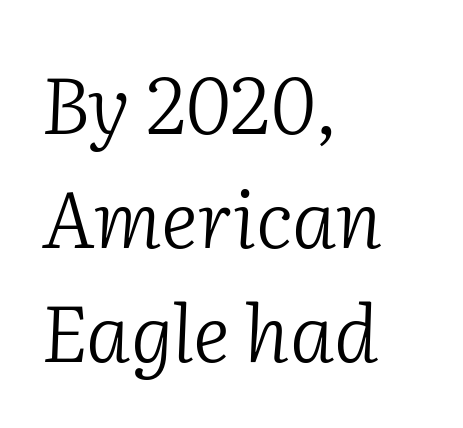
{"serif": "yes", "italic": "yes", "lean": "right", "slant_degrees": 2, "bold": "no", "weight": "light", "width": "normal", "stroke_contrast": "low", "x_height": "medium", "monospaced": "no", "underline": "no", "align": "left", "line_spacing": "normal", "line_spacing_ratio": 1.44, "letter_spacing": "normal", "letter_spacing_em": 0.0, "glyph_px": 79}
